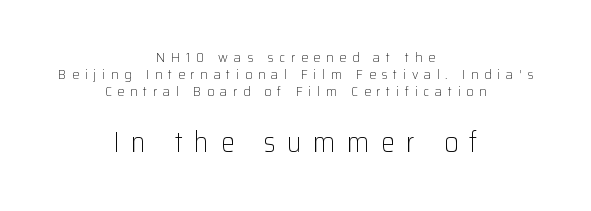
In this sample the second text group is rendered at the bigger scale. Nobody drew a line under any word here. The font's upright variant was chosen for this text. These lines are composed in type without serifs.
